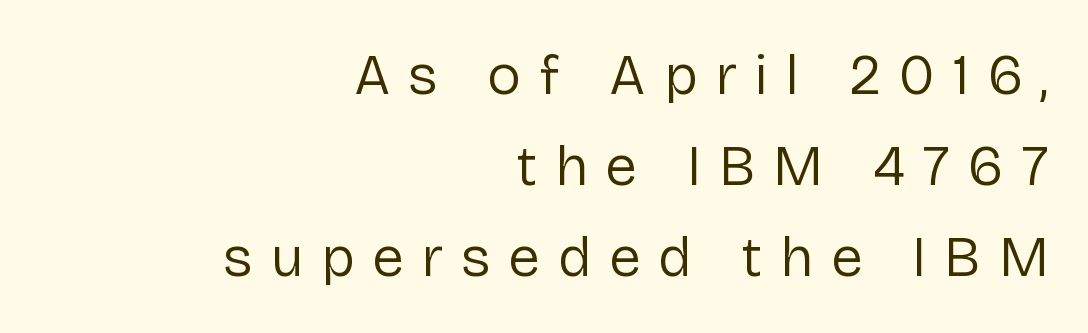
The letters stand straight up with perfectly vertical stems. These lines are rendered in a variable-pitch font. The block of text has a typical density, with ordinary space between rows. Is the type heavy? It reads as light-to-regular instead. Nobody drew a line under any word here.
